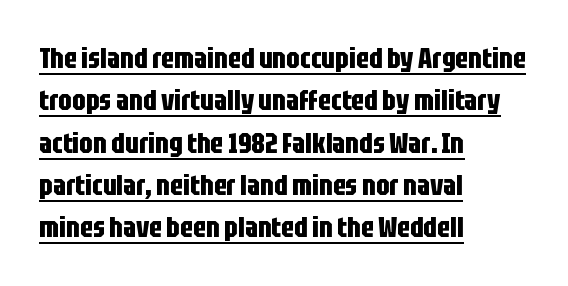
Q: Is the text bold? A: Yes.
Q: Is the text italic (slanted)? A: No, it is upright.
Q: Is the typeface a serif or a sans-serif typeface? A: Sans-serif.
Q: Is the text underlined? A: Yes.
Q: How is the paragraph aligned? A: Left-aligned.
Q: Is the spacing between letters normal or unusually wide? A: Normal.
Q: Is the spacing between lines tight, normal or loose? A: Normal.
Q: Width (condensed, normal, or wide)? A: Condensed.
Q: Stroke contrast? A: Low.
Q: x-height? A: Large.
Q: Monospaced? A: No.
